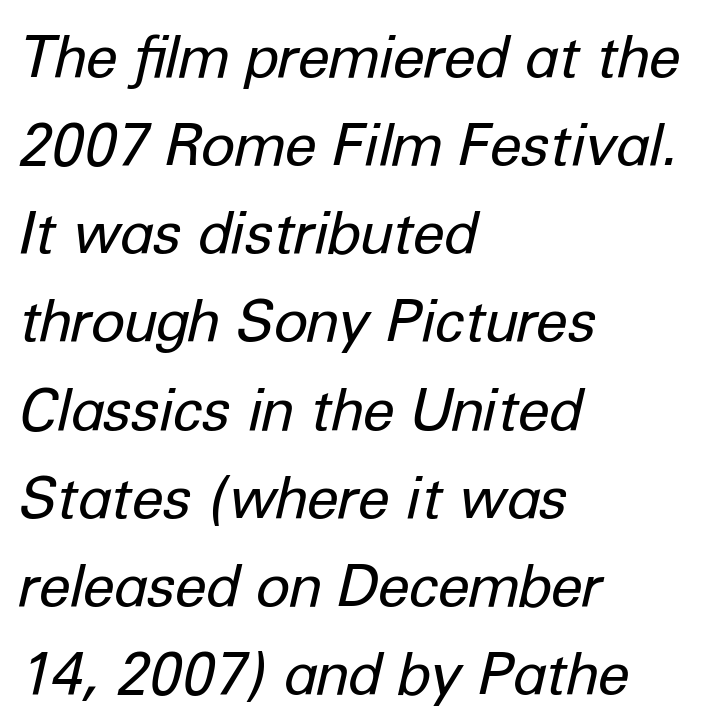
{"italic": "yes", "lean": "right", "slant_degrees": 12, "bold": "no", "weight": "regular", "width": "normal", "stroke_contrast": "low", "x_height": "medium", "monospaced": "no", "underline": "no", "align": "left", "line_spacing": "normal", "line_spacing_ratio": 1.52, "letter_spacing": "normal", "letter_spacing_em": 0.0, "glyph_px": 58}
